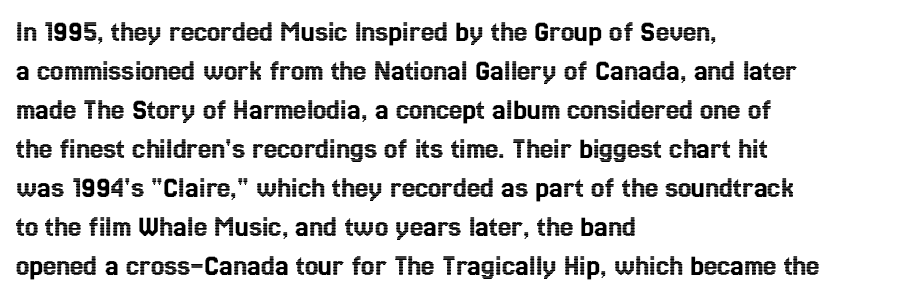
Alignment: flush left. A roman cut, with each character standing at attention. Evenly set lines give the paragraph a standard silhouette. Short note: letters normally spaced. Spacing verdict: proportional, widths tailored to each character.
